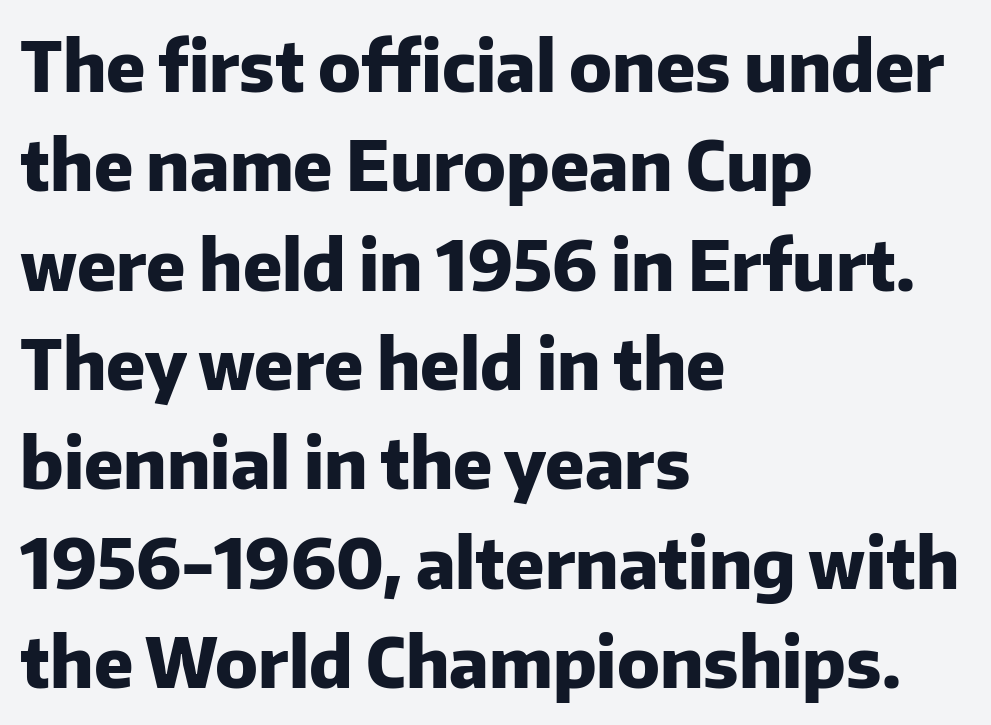
Q: Is the text bold? A: Yes.
Q: Is the text italic (slanted)? A: No, it is upright.
Q: Is the typeface a serif or a sans-serif typeface? A: Sans-serif.
Q: Is the text underlined? A: No.
Q: How is the paragraph aligned? A: Left-aligned.
Q: Is the spacing between letters normal or unusually wide? A: Normal.
Q: Is the spacing between lines tight, normal or loose? A: Normal.
Q: Width (condensed, normal, or wide)? A: Normal.
Q: Stroke contrast? A: Low.
Q: x-height? A: Medium.
Q: Monospaced? A: No.
